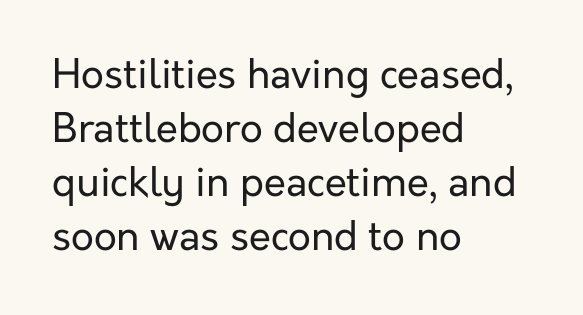
{"serif": "no", "italic": "no", "bold": "no", "weight": "regular", "width": "normal", "stroke_contrast": "low", "x_height": "medium", "monospaced": "no", "underline": "no", "align": "left", "line_spacing": "normal", "line_spacing_ratio": 1.35, "letter_spacing": "normal", "letter_spacing_em": 0.0, "glyph_px": 40}
